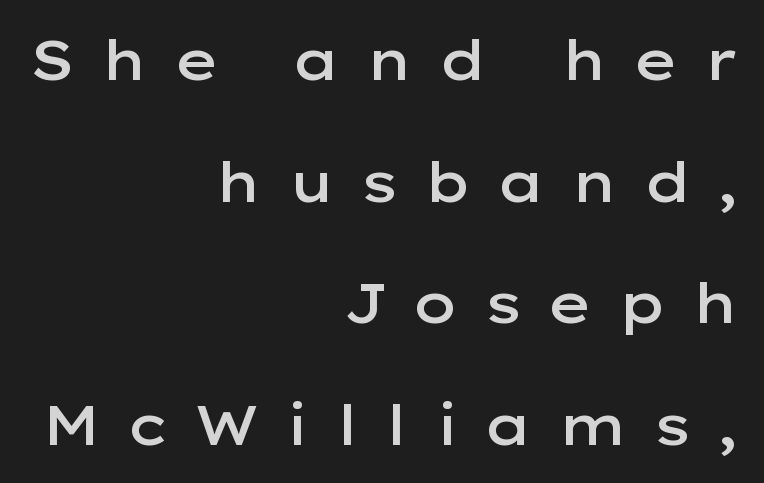
{"serif": "no", "italic": "no", "bold": "semi", "weight": "semibold", "width": "wide", "stroke_contrast": "low", "x_height": "medium", "monospaced": "no", "underline": "no", "align": "right", "line_spacing": "loose", "line_spacing_ratio": 2.17, "letter_spacing": "wide", "letter_spacing_em": 0.44, "glyph_px": 56}
